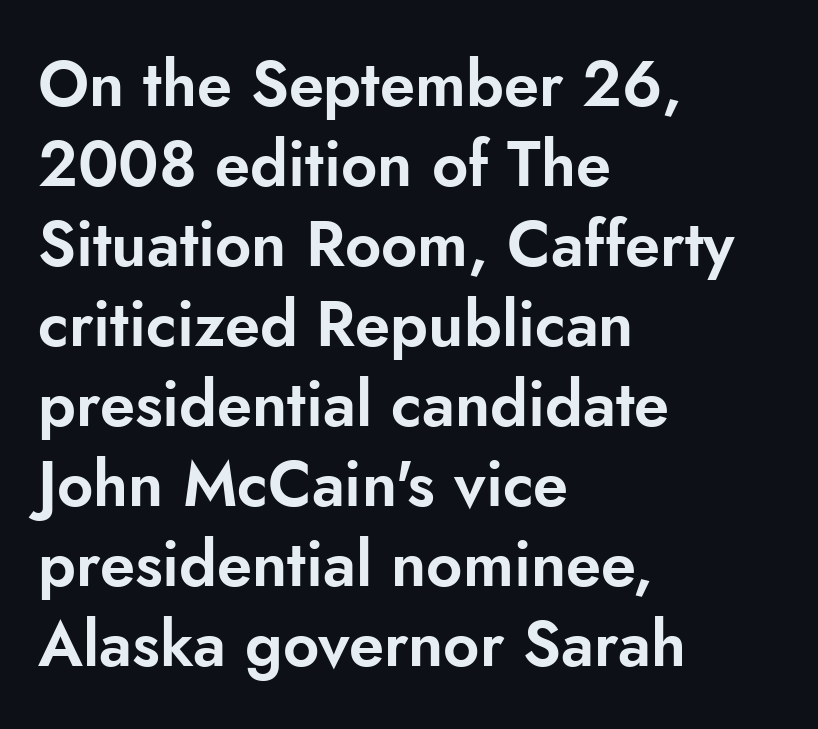
{"serif": "no", "italic": "no", "width": "normal", "stroke_contrast": "low", "x_height": "small", "monospaced": "no", "underline": "no", "align": "left", "line_spacing": "normal", "line_spacing_ratio": 1.27, "letter_spacing": "normal", "letter_spacing_em": 0.0, "glyph_px": 63}
